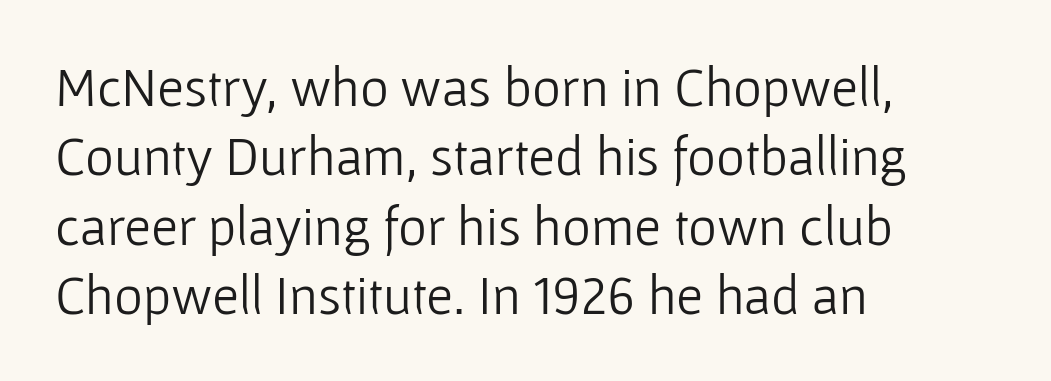
{"serif": "no", "italic": "no", "bold": "no", "weight": "light", "width": "normal", "stroke_contrast": "low", "x_height": "medium", "monospaced": "no", "underline": "no", "align": "left", "line_spacing": "normal", "line_spacing_ratio": 1.26, "letter_spacing": "normal", "letter_spacing_em": 0.0, "glyph_px": 55}
